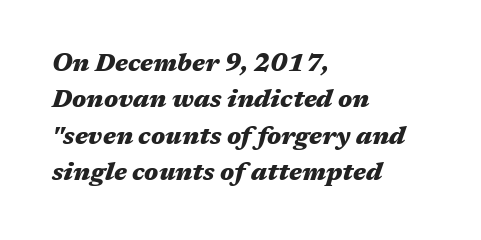
These lines are set flush left with a ragged right edge. Heavy, bold letterforms. Italic? Definitely — the glyphs are oblique. The space between consecutive lines is moderate.
